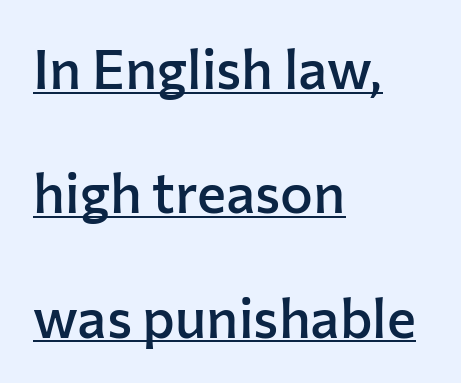
Q: Is the text bold? A: Semi-bold.
Q: Is the text italic (slanted)? A: No, it is upright.
Q: Is the typeface a serif or a sans-serif typeface? A: Sans-serif.
Q: Is the text underlined? A: Yes.
Q: How is the paragraph aligned? A: Left-aligned.
Q: Is the spacing between letters normal or unusually wide? A: Normal.
Q: Is the spacing between lines tight, normal or loose? A: Loose.
Q: Width (condensed, normal, or wide)? A: Normal.
Q: Stroke contrast? A: Low.
Q: x-height? A: Medium.
Q: Monospaced? A: No.
